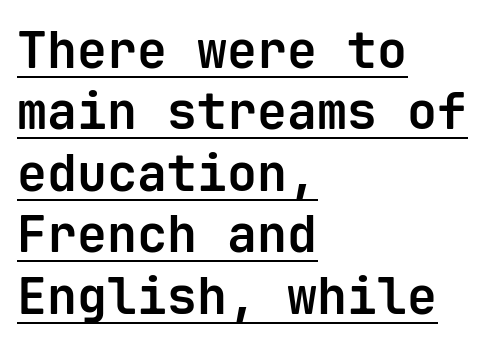
The image shows 50 px bold sans-serif type, upright, monospaced; set left-aligned, line spacing 1.23x, normal letter spacing, underlined; low stroke contrast and a medium x-height.
